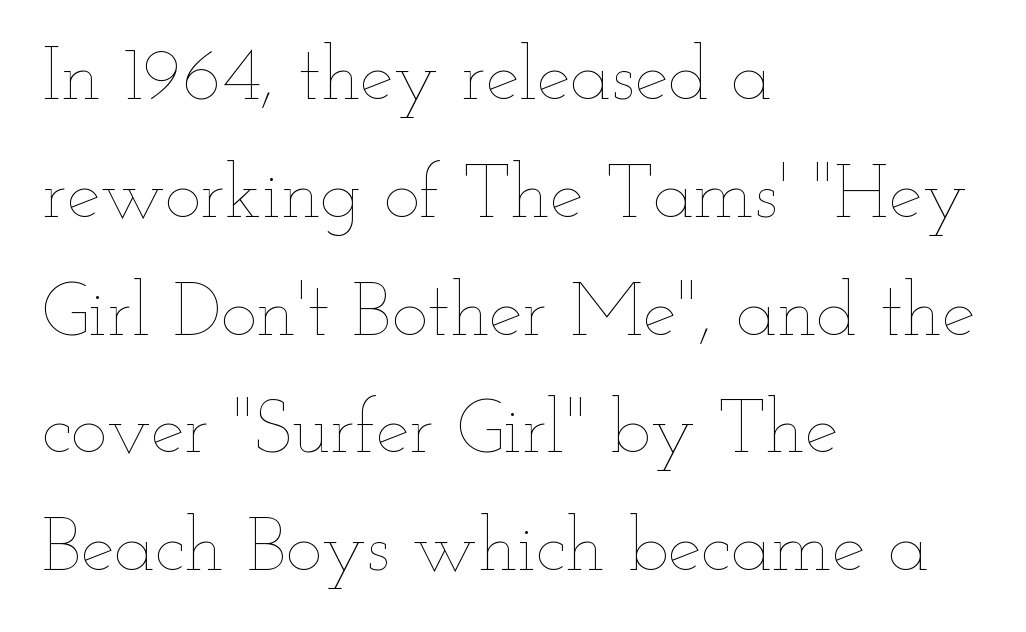
The image shows 76 px thin, wide type, upright; set left-aligned, normal line spacing (1.55x), normal letter spacing, not underlined; low stroke contrast and a small x-height.
